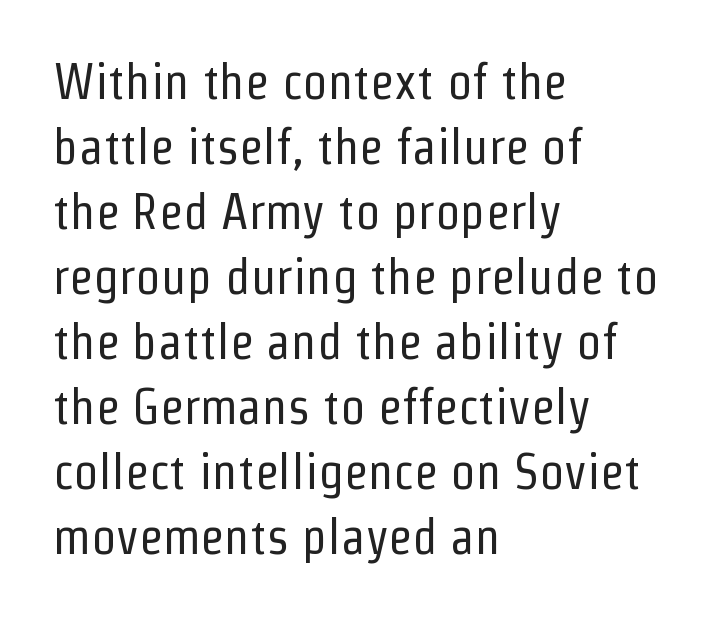
{"serif": "no", "italic": "no", "bold": "no", "weight": "regular", "width": "condensed", "stroke_contrast": "low", "x_height": "medium", "monospaced": "no", "underline": "no", "align": "left", "line_spacing": "normal", "line_spacing_ratio": 1.3, "letter_spacing": "normal", "letter_spacing_em": 0.0, "glyph_px": 50}
